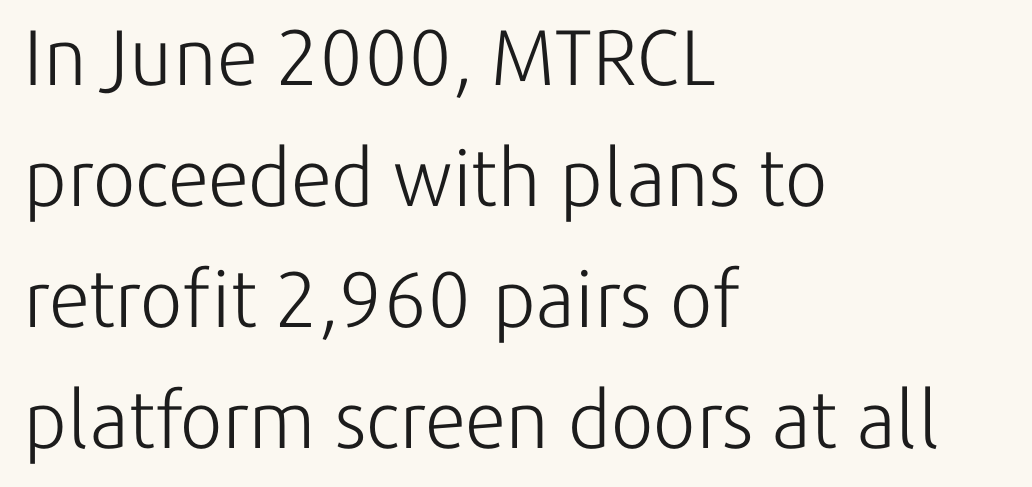
Q: Is the text bold? A: No.
Q: Is the text italic (slanted)? A: No, it is upright.
Q: Is the typeface a serif or a sans-serif typeface? A: Sans-serif.
Q: Is the text underlined? A: No.
Q: How is the paragraph aligned? A: Left-aligned.
Q: Is the spacing between letters normal or unusually wide? A: Normal.
Q: Is the spacing between lines tight, normal or loose? A: Normal.
Q: Width (condensed, normal, or wide)? A: Normal.
Q: Stroke contrast? A: Low.
Q: x-height? A: Medium.
Q: Monospaced? A: No.
